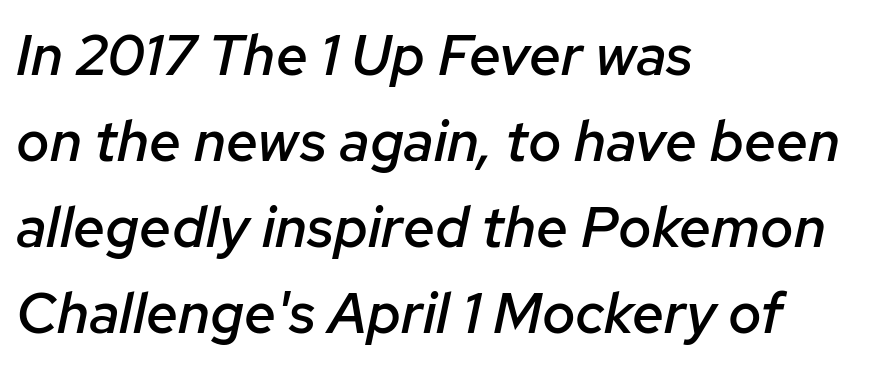
{"italic": "yes", "lean": "right", "slant_degrees": 12, "bold": "semi", "weight": "semibold", "width": "normal", "stroke_contrast": "low", "x_height": "medium", "monospaced": "no", "underline": "no", "align": "left", "line_spacing": "normal", "line_spacing_ratio": 1.51, "letter_spacing": "normal", "letter_spacing_em": 0.0, "glyph_px": 57}
